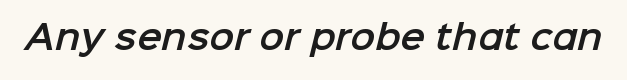
Q: Is the typeface a serif or a sans-serif typeface? A: Sans-serif.
Q: Is the text underlined? A: No.
Q: Is the spacing between letters normal or unusually wide? A: Normal.
Q: Width (condensed, normal, or wide)? A: Normal.
Q: Stroke contrast? A: Low.
Q: x-height? A: Medium.
Q: Monospaced? A: No.
